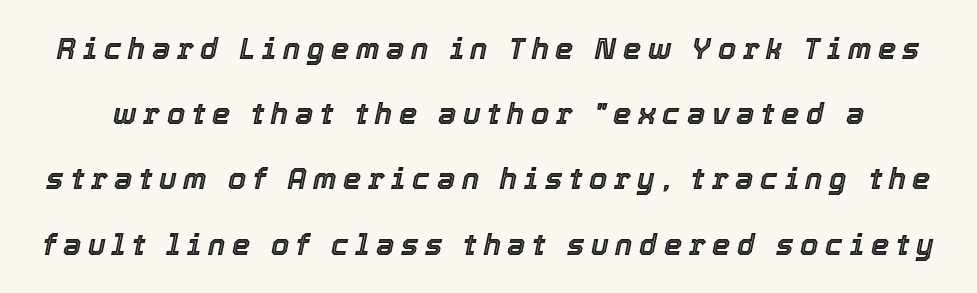
How would I describe the line gaps? Wide and relaxed. Between one letter and the next there's a generous, obvious gap. Does the lettering tilt? It does — this is italic. Beneath every word, the page is bare.
